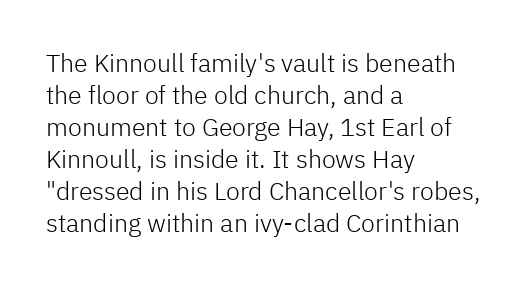
Glance below the letters and you will spot only blank space. The weight tops out at a normal text grade. Teacher's note: observe the even left margin — that is flush-left alignment. Interline gaps are of average width in this sample. In terms of posture, this sample is upright.
